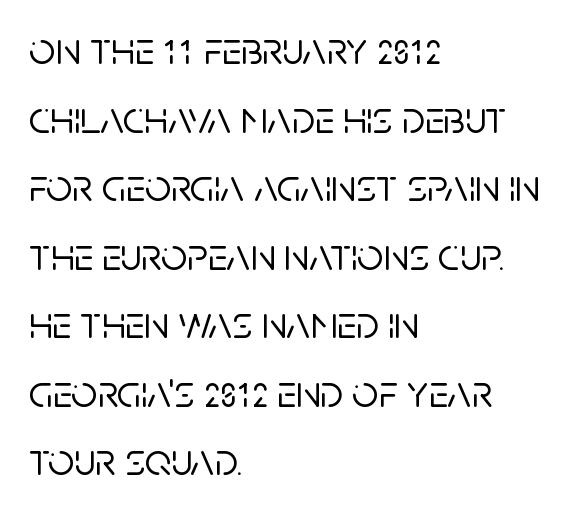
{"serif": "no", "italic": "no", "width": "normal", "stroke_contrast": "low", "x_height": "large", "monospaced": "no", "underline": "no", "align": "left", "line_spacing": "normal", "line_spacing_ratio": 1.49, "letter_spacing": "normal", "letter_spacing_em": 0.0, "glyph_px": 46}
